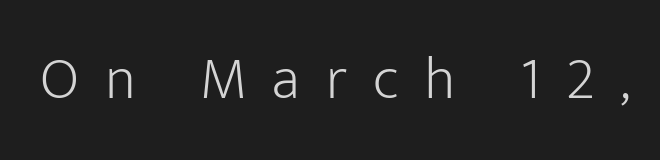
The image shows 60 px light sans-serif type, upright; set unusually wide letter spacing (+0.43 em), not underlined; low stroke contrast and a medium x-height.
